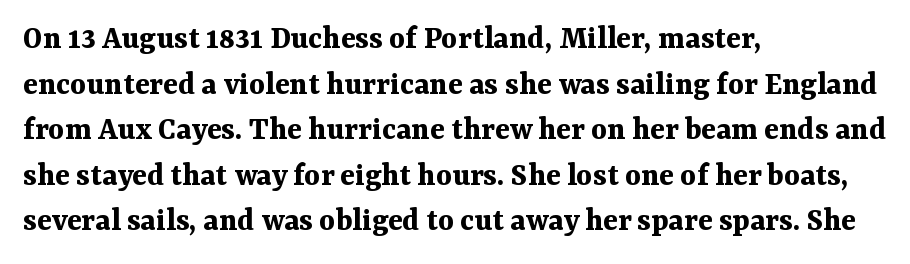
The image shows 34 px bold serif type, upright; set left-aligned, normal line spacing (1.34x), normal letter spacing, not underlined; medium stroke contrast and a medium x-height.
